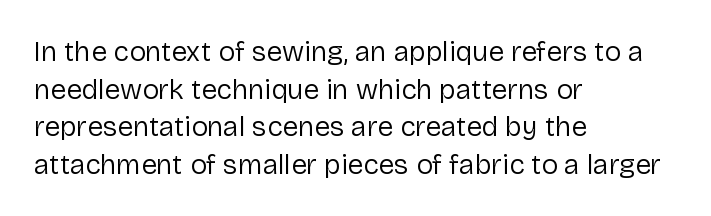
{"serif": "no", "italic": "no", "bold": "no", "weight": "regular", "width": "normal", "stroke_contrast": "low", "x_height": "medium", "monospaced": "no", "underline": "no", "align": "left", "line_spacing": "normal", "line_spacing_ratio": 1.34, "letter_spacing": "normal", "letter_spacing_em": 0.0, "glyph_px": 28}
